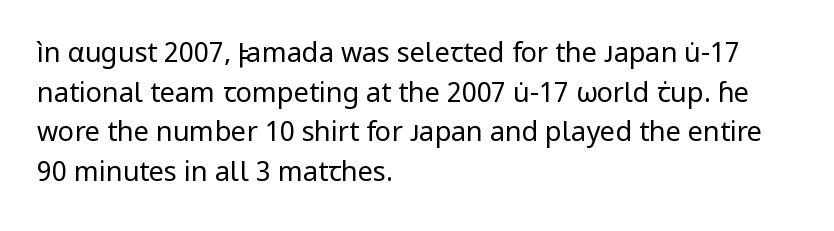
{"italic": "no", "bold": "no", "underline": "no", "align": "left", "line_spacing": "normal", "line_spacing_ratio": 1.47, "letter_spacing": "normal", "letter_spacing_em": 0.0, "glyph_px": 27}
